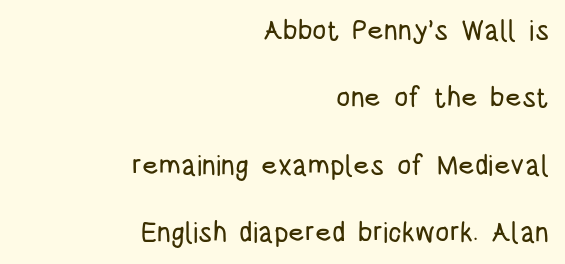
{"serif": "no", "italic": "no", "width": "condensed", "stroke_contrast": "low", "x_height": "large", "monospaced": "no", "underline": "no", "align": "right", "line_spacing": "loose", "line_spacing_ratio": 2.41, "letter_spacing": "normal", "letter_spacing_em": 0.0, "glyph_px": 28}
